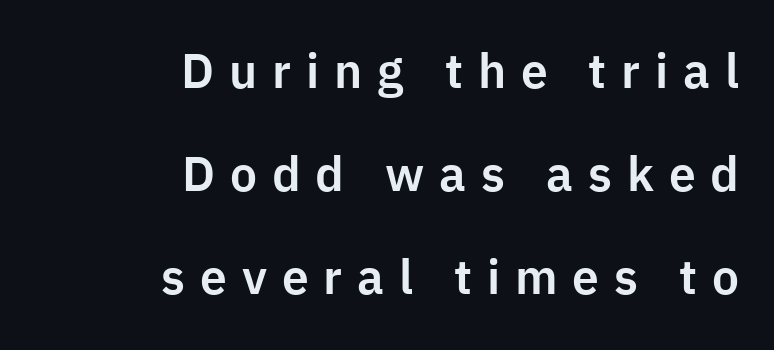
{"serif": "no", "italic": "no", "width": "normal", "stroke_contrast": "low", "x_height": "medium", "monospaced": "no", "underline": "no", "align": "right", "line_spacing": "loose", "line_spacing_ratio": 2.15, "letter_spacing": "wide", "letter_spacing_em": 0.31, "glyph_px": 48}
